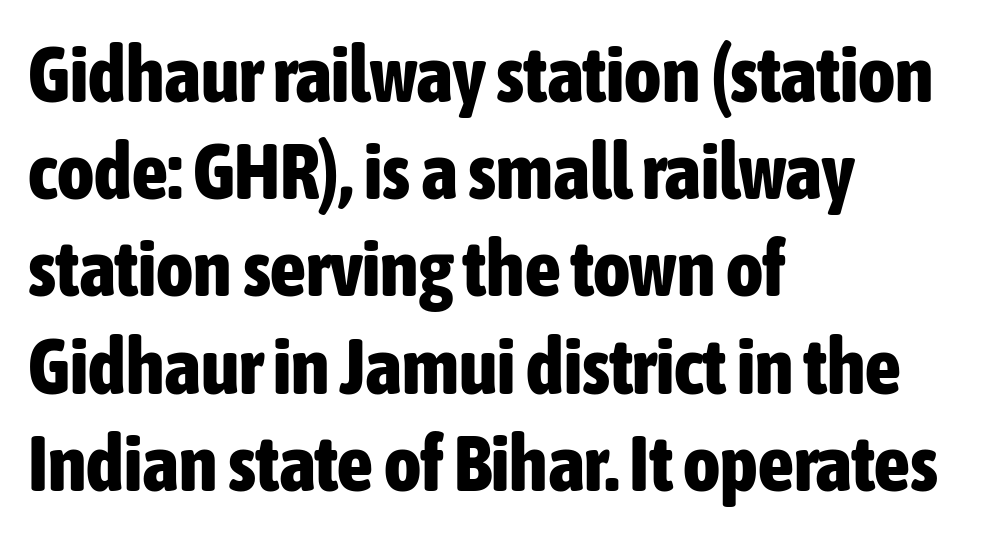
The strokes are fattened all the way to bold. A typesetter would label this face a sans. Nobody touched the tracking dial on this one. Do the letters lean? They stand straight. Honestly, there is no underline to notice here at all.
